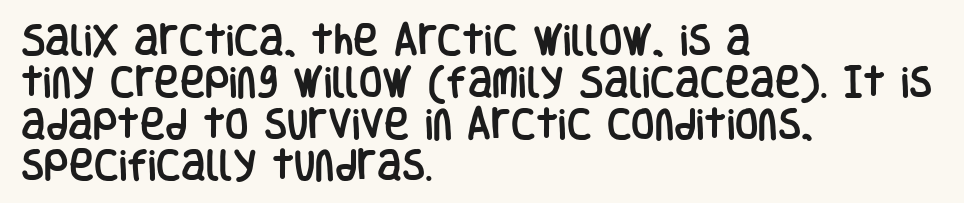
{"serif": "no", "italic": "no", "width": "condensed", "stroke_contrast": "low", "x_height": "large", "monospaced": "no", "underline": "no", "align": "left", "line_spacing_ratio": 1.23, "letter_spacing": "normal", "letter_spacing_em": 0.0, "glyph_px": 34}
